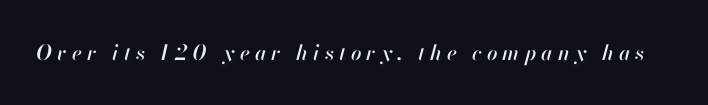
You could only call the tracking loose — the letters float apart. Bare-footed words on every line. These lines were composed using italics.
